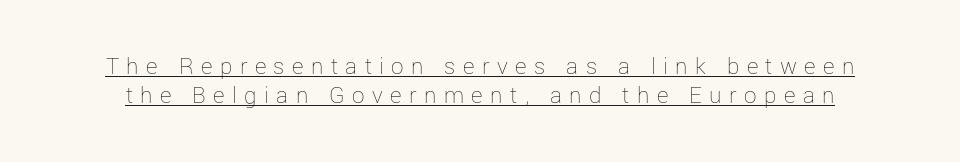
{"italic": "no", "bold": "no", "underline": "yes", "line_spacing_ratio": 1.16, "letter_spacing": "wide", "letter_spacing_em": 0.3, "glyph_px": 25}
